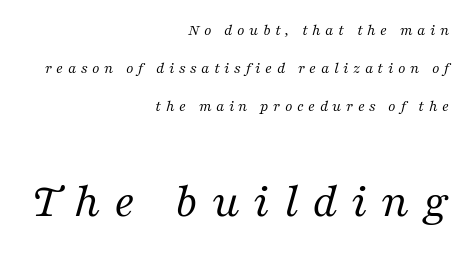
Q: Is the text bold? A: No.
Q: Is the text italic (slanted)? A: Yes, it leans right by about 16 degrees.
Q: Is the typeface a serif or a sans-serif typeface? A: Serif.
Q: Is the text underlined? A: No.
Q: How is the paragraph aligned? A: Right-aligned.
Q: Is the spacing between letters normal or unusually wide? A: Unusually wide.
Q: Is the spacing between lines tight, normal or loose? A: Loose.
Q: Which block of text is set in a larger size, the first (top) or the second (bottom)? A: The second (bottom) one.
Q: Width (condensed, normal, or wide)? A: Normal.
Q: Stroke contrast? A: Medium.
Q: x-height? A: Medium.
Q: Monospaced? A: No.
